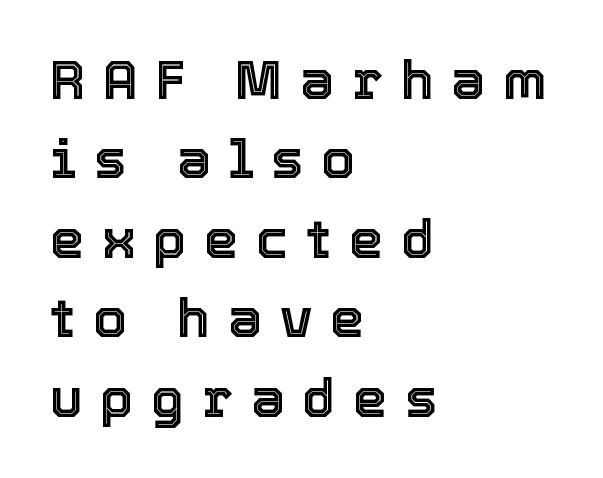
{"italic": "no", "width": "normal", "x_height": "medium", "monospaced": "no", "underline": "no", "align": "left", "line_spacing": "normal", "line_spacing_ratio": 1.47, "letter_spacing": "wide", "letter_spacing_em": 0.33, "glyph_px": 54}
